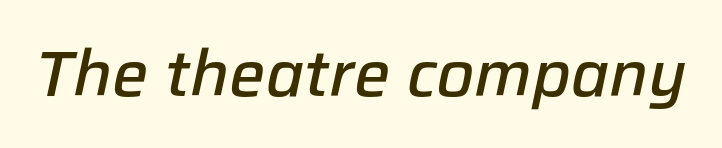
Q: Is the text bold? A: Semi-bold.
Q: Is the text italic (slanted)? A: Yes, it leans right by about 12 degrees.
Q: Is the text underlined? A: No.
Q: Is the spacing between letters normal or unusually wide? A: Normal.
Q: Width (condensed, normal, or wide)? A: Normal.
Q: Stroke contrast? A: Low.
Q: x-height? A: Medium.
Q: Monospaced? A: No.
